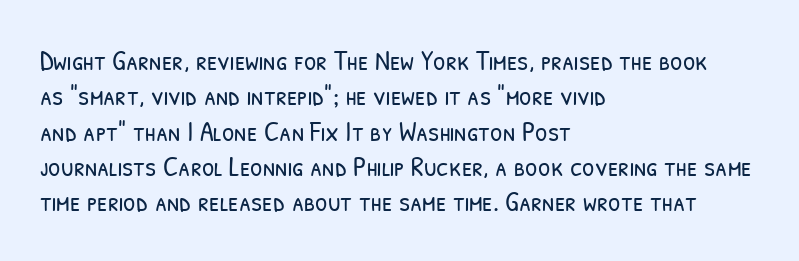
Q: Is the text bold? A: No.
Q: Is the typeface a serif or a sans-serif typeface? A: Sans-serif.
Q: Is the text underlined? A: No.
Q: How is the paragraph aligned? A: Left-aligned.
Q: Is the spacing between letters normal or unusually wide? A: Normal.
Q: Is the spacing between lines tight, normal or loose? A: Normal.
Q: Width (condensed, normal, or wide)? A: Condensed.
Q: Stroke contrast? A: Low.
Q: x-height? A: Medium.
Q: Monospaced? A: No.
